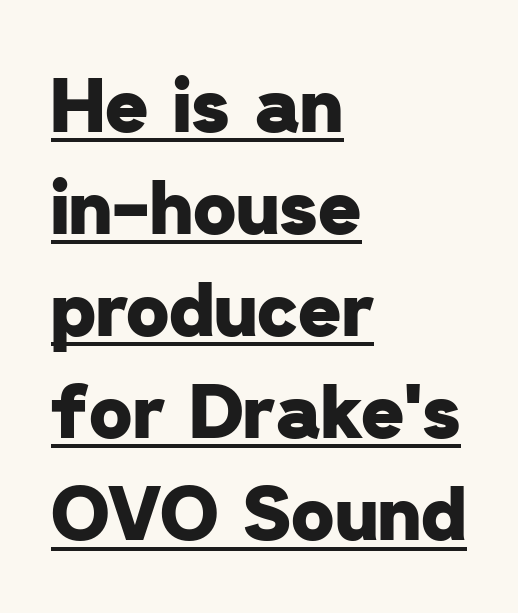
Q: Is the text bold? A: Yes.
Q: Is the typeface a serif or a sans-serif typeface? A: Sans-serif.
Q: Is the text underlined? A: Yes.
Q: How is the paragraph aligned? A: Left-aligned.
Q: Is the spacing between letters normal or unusually wide? A: Normal.
Q: Is the spacing between lines tight, normal or loose? A: Normal.
Q: Width (condensed, normal, or wide)? A: Normal.
Q: Stroke contrast? A: Low.
Q: x-height? A: Medium.
Q: Monospaced? A: No.
